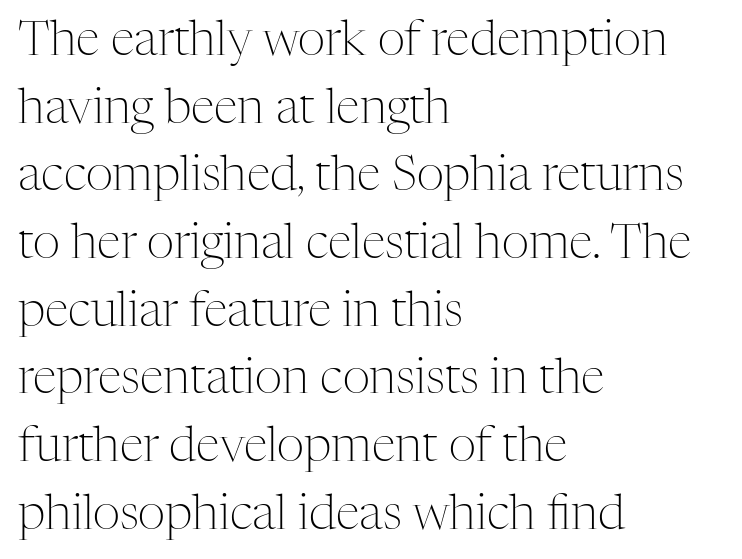
{"serif": "yes", "italic": "no", "bold": "no", "weight": "light", "width": "normal", "stroke_contrast": "medium", "x_height": "medium", "monospaced": "no", "underline": "no", "align": "left", "line_spacing": "normal", "line_spacing_ratio": 1.41, "letter_spacing": "normal", "letter_spacing_em": 0.0, "glyph_px": 48}
